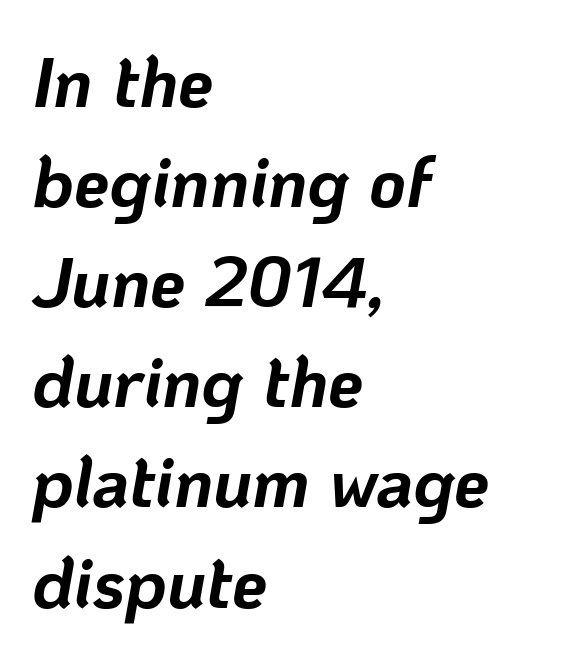
{"italic": "yes", "lean": "right", "slant_degrees": 10, "bold": "yes", "weight": "bold", "width": "normal", "stroke_contrast": "low", "x_height": "medium", "monospaced": "no", "underline": "no", "align": "left", "line_spacing": "normal", "line_spacing_ratio": 1.41, "letter_spacing": "normal", "letter_spacing_em": 0.0, "glyph_px": 71}
